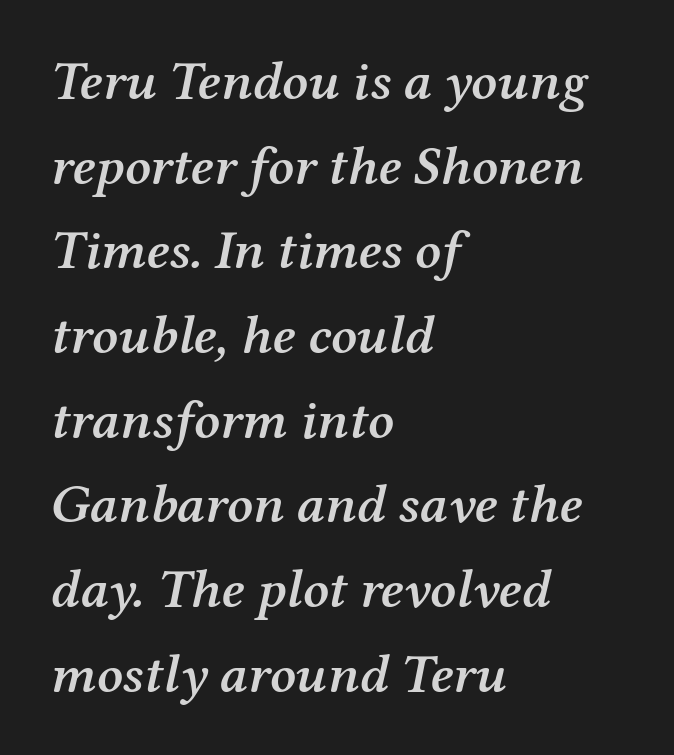
Clear beneath every line of the passage. The line texture is even and compact thanks to regular tracking. These lines are rendered in a variable-pitch font. Reading down the block, your eye returns to a fixed left position each line. Students, observe: this is what conventionally led text looks like. Does the type have serifs? Yes, each stem ends in a small foot.
